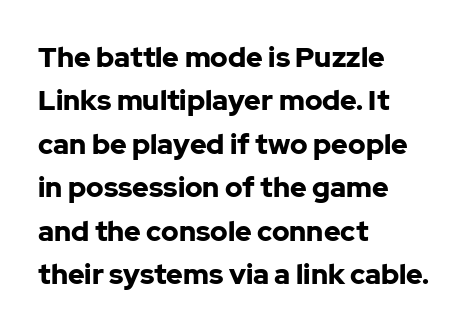
Q: Is the text bold? A: Yes.
Q: Is the text italic (slanted)? A: No, it is upright.
Q: Is the typeface a serif or a sans-serif typeface? A: Sans-serif.
Q: Is the text underlined? A: No.
Q: How is the paragraph aligned? A: Left-aligned.
Q: Is the spacing between letters normal or unusually wide? A: Normal.
Q: Is the spacing between lines tight, normal or loose? A: Normal.
Q: Width (condensed, normal, or wide)? A: Normal.
Q: Stroke contrast? A: Low.
Q: x-height? A: Medium.
Q: Monospaced? A: No.
